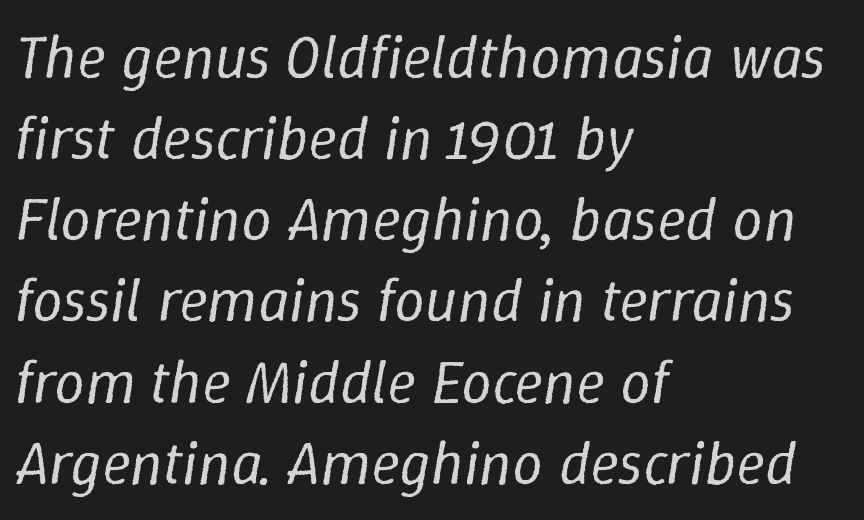
The image shows 61 px regular-weight type, italic (leaning right); set left-aligned, normal line spacing (1.33x), normal letter spacing, not underlined; low stroke contrast and a medium x-height.
